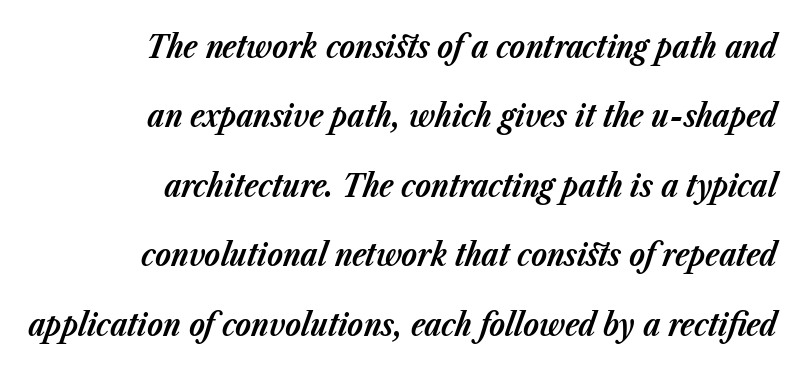
{"italic": "yes", "lean": "right", "slant_degrees": 23, "bold": "yes", "weight": "bold", "width": "normal", "stroke_contrast": "low", "x_height": "medium", "monospaced": "no", "underline": "no", "align": "right", "line_spacing": "loose", "line_spacing_ratio": 2.17, "letter_spacing": "normal", "letter_spacing_em": 0.0, "glyph_px": 32}
